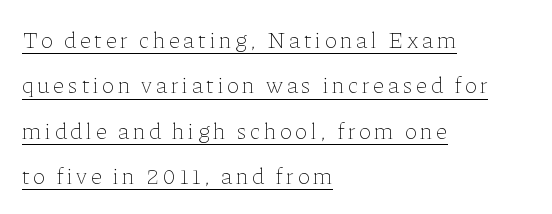
{"italic": "no", "bold": "no", "underline": "yes", "align": "left", "line_spacing": "loose", "line_spacing_ratio": 1.97, "glyph_px": 23}
